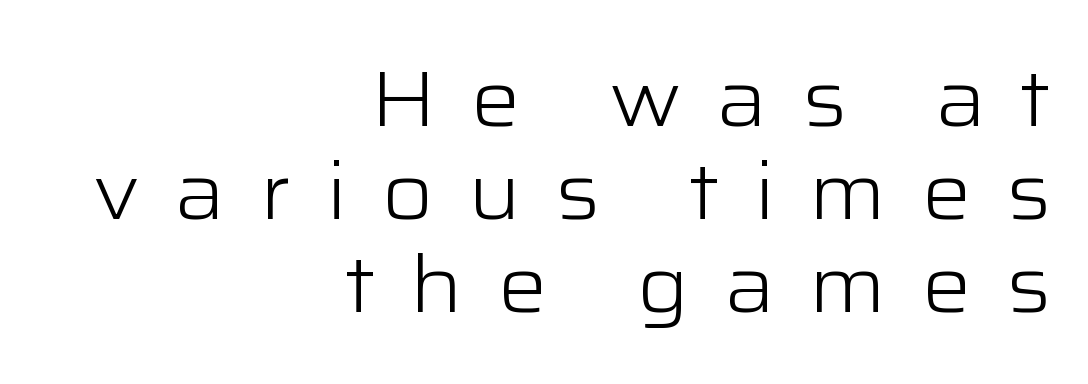
Posture: straight, roman, zero tilt. What kind of face is this? One without serifs — a sans. The paragraph has a hard right edge and a soft left edge. Is the type heavy? It reads as light-to-regular instead.
